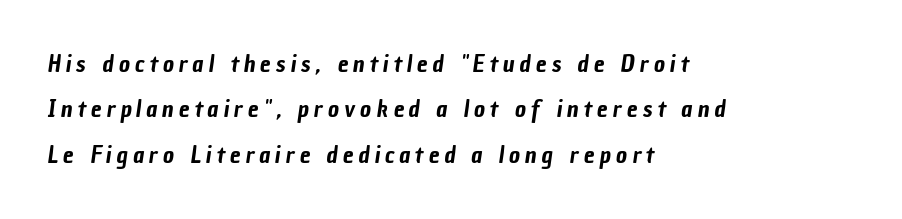
The lines are quadded left. The tracking jumps out immediately: characters are airy and widely separated. The baseline area is clear.
